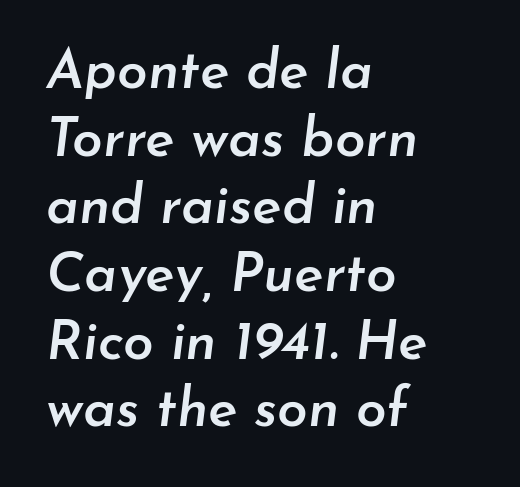
Q: Is the text bold? A: Semi-bold.
Q: Is the text italic (slanted)? A: Yes, it leans right by about 7 degrees.
Q: Is the text underlined? A: No.
Q: How is the paragraph aligned? A: Left-aligned.
Q: Is the spacing between letters normal or unusually wide? A: Normal.
Q: Width (condensed, normal, or wide)? A: Normal.
Q: Stroke contrast? A: Low.
Q: x-height? A: Small.
Q: Monospaced? A: No.
